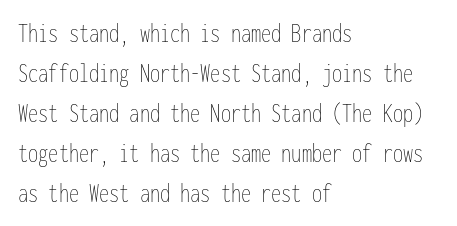
Italic: no, the glyphs are upright roman. Observe the ordinary spacing: letters are neighbours, not strangers. Line spacing here is normal. The zone under the glyphs is completely vacant. These lines stack with their left ends in a neat column.
